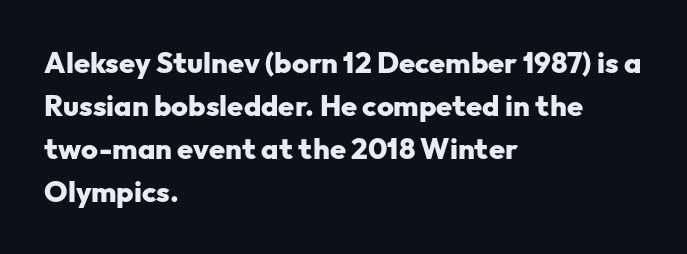
Q: Is the text bold? A: Yes.
Q: Is the text italic (slanted)? A: No, it is upright.
Q: Is the typeface a serif or a sans-serif typeface? A: Sans-serif.
Q: Is the text underlined? A: No.
Q: How is the paragraph aligned? A: Left-aligned.
Q: Is the spacing between letters normal or unusually wide? A: Normal.
Q: Is the spacing between lines tight, normal or loose? A: Normal.
Q: Width (condensed, normal, or wide)? A: Normal.
Q: Stroke contrast? A: Low.
Q: x-height? A: Medium.
Q: Monospaced? A: No.
